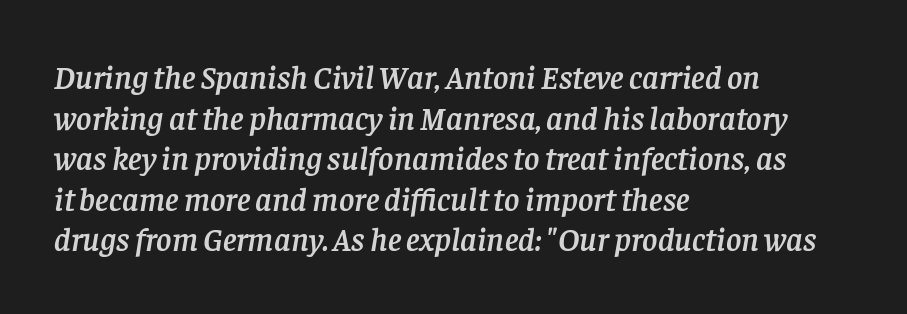
Q: Is the text italic (slanted)? A: Yes, it leans right by about 8 degrees.
Q: Is the typeface a serif or a sans-serif typeface? A: Serif.
Q: Is the text underlined? A: No.
Q: How is the paragraph aligned? A: Left-aligned.
Q: Is the spacing between letters normal or unusually wide? A: Normal.
Q: Width (condensed, normal, or wide)? A: Normal.
Q: Stroke contrast? A: Low.
Q: x-height? A: Large.
Q: Monospaced? A: No.
